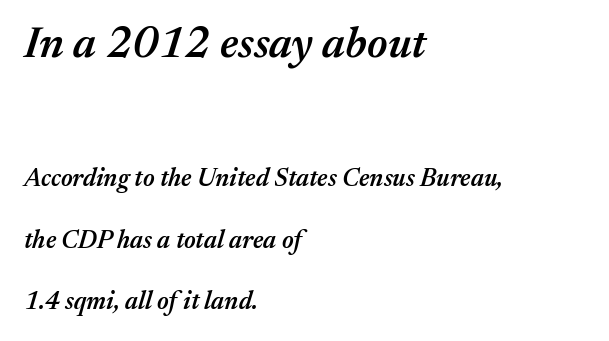
{"italic": "yes", "lean": "right", "slant_degrees": 17, "bold": "semi", "weight": "semibold", "width": "normal", "stroke_contrast": "medium", "x_height": "medium", "monospaced": "no", "underline": "no", "align": "left", "line_spacing": "loose", "line_spacing_ratio": 2.46, "letter_spacing": "normal", "letter_spacing_em": 0.0, "larger_block": "first", "size_ratio": 1.76, "glyph_px": 44}
